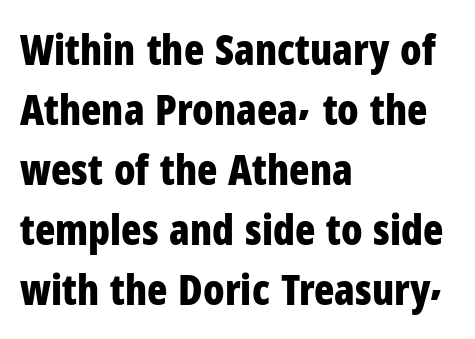
Q: Is the text bold? A: Yes.
Q: Is the text italic (slanted)? A: No, it is upright.
Q: Is the typeface a serif or a sans-serif typeface? A: Sans-serif.
Q: Is the text underlined? A: No.
Q: How is the paragraph aligned? A: Left-aligned.
Q: Is the spacing between letters normal or unusually wide? A: Normal.
Q: Is the spacing between lines tight, normal or loose? A: Normal.
Q: Width (condensed, normal, or wide)? A: Condensed.
Q: Stroke contrast? A: Low.
Q: x-height? A: Medium.
Q: Monospaced? A: No.
